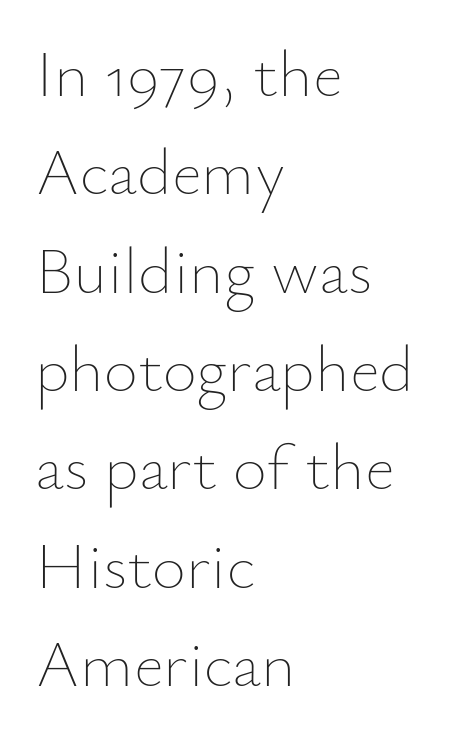
Q: Is the text bold? A: No.
Q: Is the text italic (slanted)? A: No, it is upright.
Q: Is the text underlined? A: No.
Q: How is the paragraph aligned? A: Left-aligned.
Q: Is the spacing between letters normal or unusually wide? A: Normal.
Q: Is the spacing between lines tight, normal or loose? A: Normal.
Q: Width (condensed, normal, or wide)? A: Normal.
Q: Stroke contrast? A: Low.
Q: x-height? A: Small.
Q: Monospaced? A: No.
